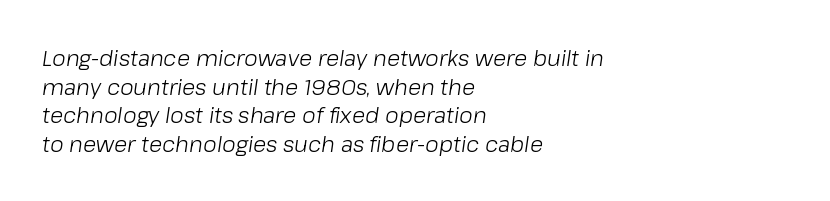
Is this a heavy cut? Hardly; it is regular or lighter. Bare-footed words on every line. Style check: oblique. Leading matches the norm, producing a regular column. Observe the ordinary spacing: letters are neighbours, not strangers.
